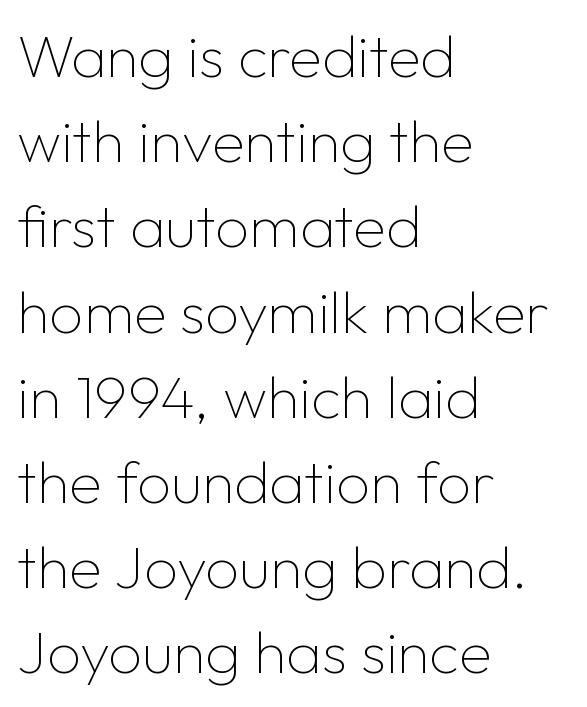
To sum up the face: it is a sans, with no serifs. Ordinary non-slanted type is in use. There is no visible air inserted between adjacent glyphs. The strip under each line holds only bare page. Vertical stems look standard width or narrower in stroke. Is there much room between lines? A standard amount, neither cramped nor airy.
